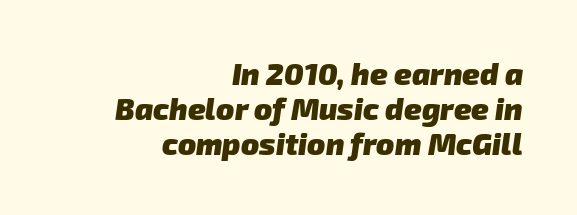
The image shows 30 px heavy sans-serif type; set right-aligned, line spacing 1.16x, normal letter spacing, not underlined; low stroke contrast and a medium x-height.
